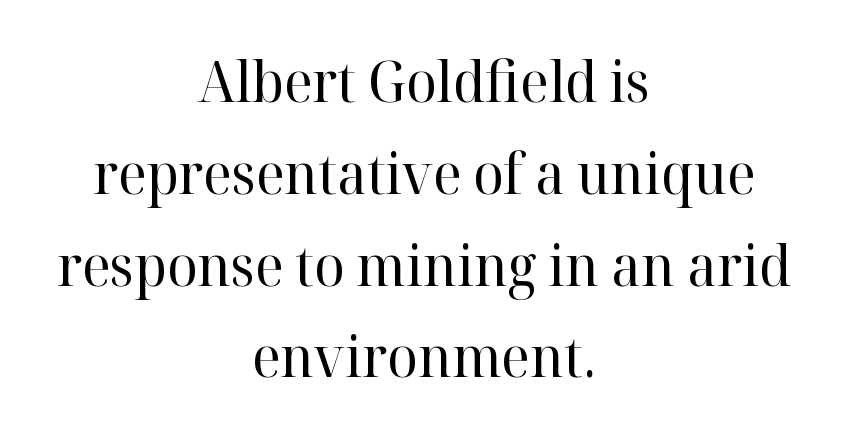
The image shows 57 px regular-weight serif type, upright; set centered, normal line spacing (1.61x), normal letter spacing, not underlined; high stroke contrast and a medium x-height.
